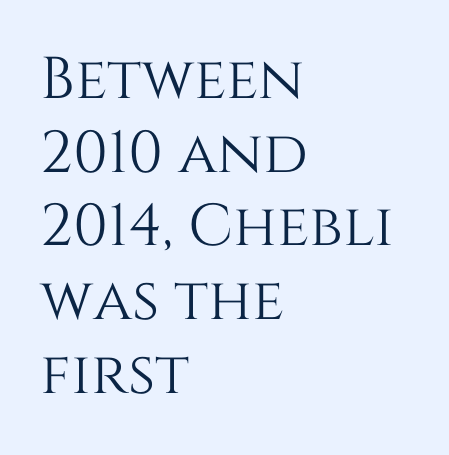
In CSS terms this would be text-align: left. Looks like regular typesetting: each glyph gets only the width it needs. The typography opts for an upright posture over an oblique one. Only glyphs here, with clear space below each row.
